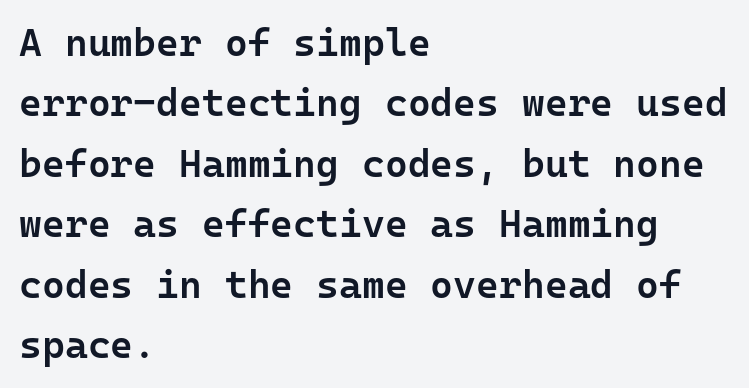
If you drew a line through each stem, it would be perfectly vertical. The paragraph shown leans on its left margin. The line-height multiplier appears to be the usual default. Here the glyphs are tracked normally, forming tight word shapes. Are there feet on the stems? There aren't — it's a sans.
